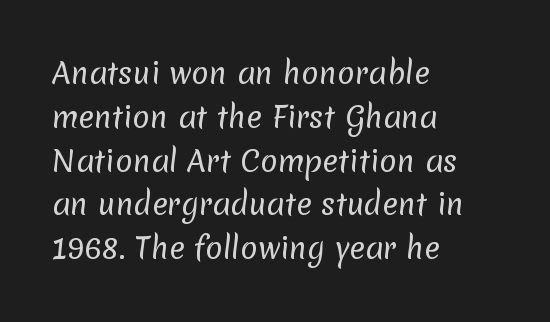
Stroke terminals: plain, sans-serif. Has an underline been added? It has not. Varying glyph widths throughout — classic text-font behaviour. Whoever set this chose a conventional vertical rhythm.
